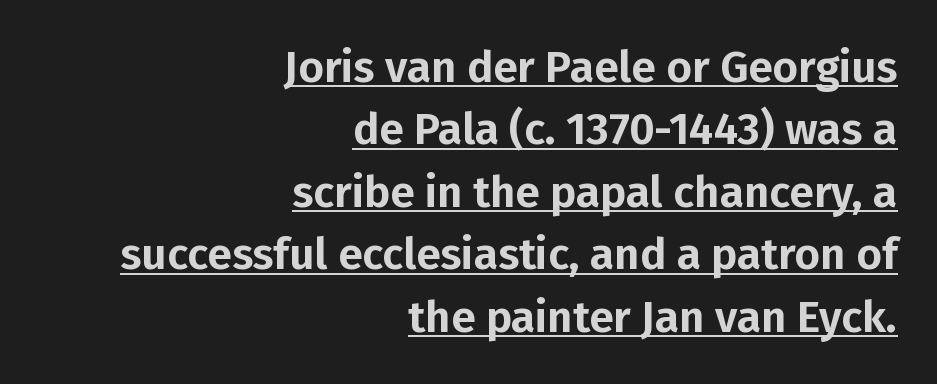
Q: Is the text italic (slanted)? A: No, it is upright.
Q: Is the typeface a serif or a sans-serif typeface? A: Sans-serif.
Q: Is the text underlined? A: Yes.
Q: How is the paragraph aligned? A: Right-aligned.
Q: Is the spacing between letters normal or unusually wide? A: Normal.
Q: Is the spacing between lines tight, normal or loose? A: Normal.
Q: Width (condensed, normal, or wide)? A: Normal.
Q: Stroke contrast? A: Low.
Q: x-height? A: Medium.
Q: Monospaced? A: No.
